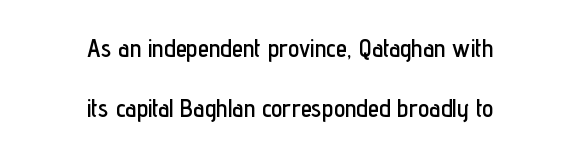
{"italic": "no", "underline": "no", "align": "center", "line_spacing": "loose", "line_spacing_ratio": 2.4, "letter_spacing": "normal", "letter_spacing_em": 0.0, "glyph_px": 25}
